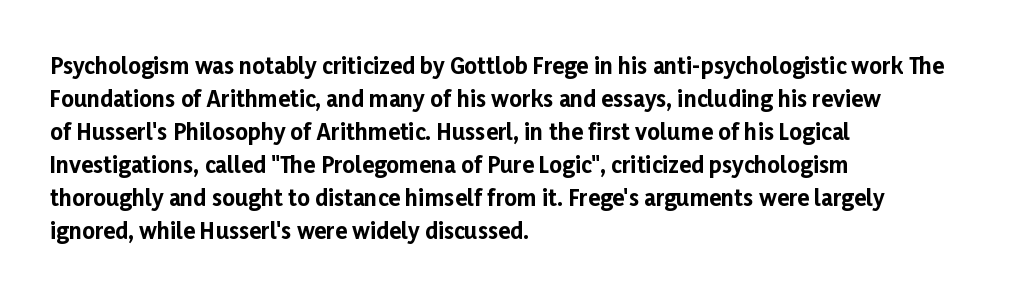
Q: Is the text bold? A: Yes.
Q: Is the text italic (slanted)? A: No, it is upright.
Q: Is the text underlined? A: No.
Q: How is the paragraph aligned? A: Left-aligned.
Q: Is the spacing between letters normal or unusually wide? A: Normal.
Q: Is the spacing between lines tight, normal or loose? A: Normal.
